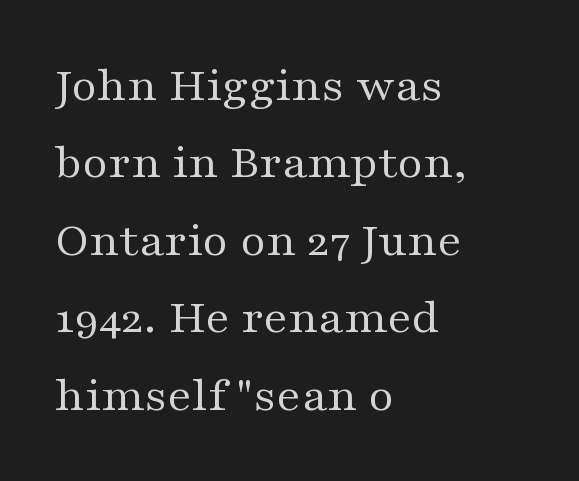
Q: Is the text bold? A: No.
Q: Is the text italic (slanted)? A: No, it is upright.
Q: Is the typeface a serif or a sans-serif typeface? A: Serif.
Q: Is the text underlined? A: No.
Q: How is the paragraph aligned? A: Left-aligned.
Q: Is the spacing between letters normal or unusually wide? A: Normal.
Q: Is the spacing between lines tight, normal or loose? A: Normal.
Q: Width (condensed, normal, or wide)? A: Wide.
Q: Stroke contrast? A: Medium.
Q: x-height? A: Medium.
Q: Monospaced? A: No.
